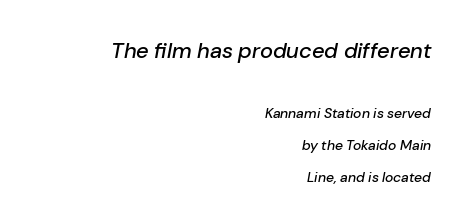
Q: Is the text italic (slanted)? A: Yes, it leans right by about 10 degrees.
Q: Is the text underlined? A: No.
Q: How is the paragraph aligned? A: Right-aligned.
Q: Is the spacing between letters normal or unusually wide? A: Normal.
Q: Is the spacing between lines tight, normal or loose? A: Loose.
Q: Which block of text is set in a larger size, the first (top) or the second (bottom)? A: The first (top) one.
